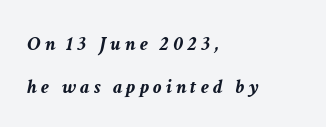
Q: Is the text bold? A: Yes.
Q: Is the text italic (slanted)? A: Yes, it leans right by about 11 degrees.
Q: Is the text underlined? A: No.
Q: How is the paragraph aligned? A: Left-aligned.
Q: Is the spacing between letters normal or unusually wide? A: Unusually wide.
Q: Is the spacing between lines tight, normal or loose? A: Loose.
